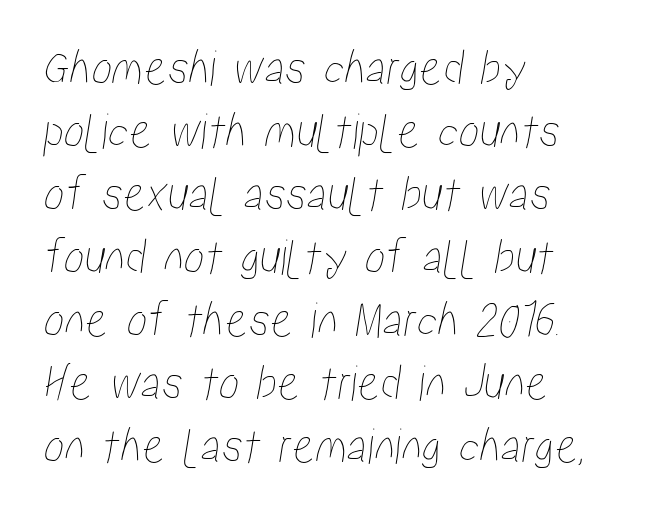
{"width": "condensed", "stroke_contrast": "low", "x_height": "medium", "monospaced": "no", "underline": "no", "align": "left", "line_spacing_ratio": 1.21, "letter_spacing": "normal", "letter_spacing_em": 0.0, "glyph_px": 52}
